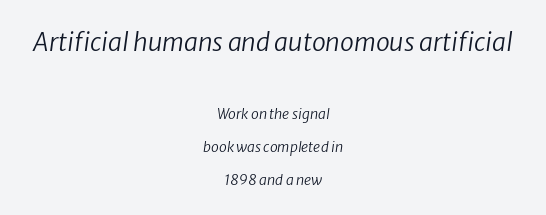
The image shows 25 px text type, italic (leaning right); set centered, loose line spacing (2.35x), normal letter spacing, not underlined; the first (top) block is 1.79x larger.
